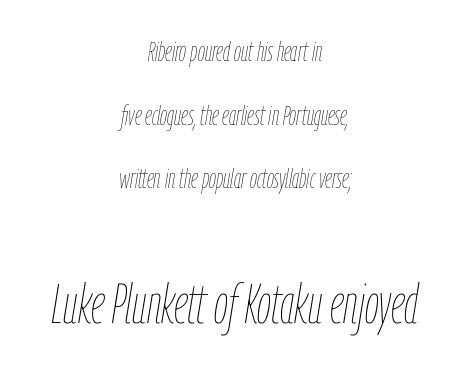
Q: Is the text bold? A: No.
Q: Is the text italic (slanted)? A: Yes, it leans right by about 9 degrees.
Q: Is the text underlined? A: No.
Q: How is the paragraph aligned? A: Centered.
Q: Is the spacing between letters normal or unusually wide? A: Normal.
Q: Is the spacing between lines tight, normal or loose? A: Loose.
Q: Which block of text is set in a larger size, the first (top) or the second (bottom)? A: The second (bottom) one.
Q: Width (condensed, normal, or wide)? A: Condensed.
Q: Stroke contrast? A: Low.
Q: x-height? A: Medium.
Q: Monospaced? A: No.
